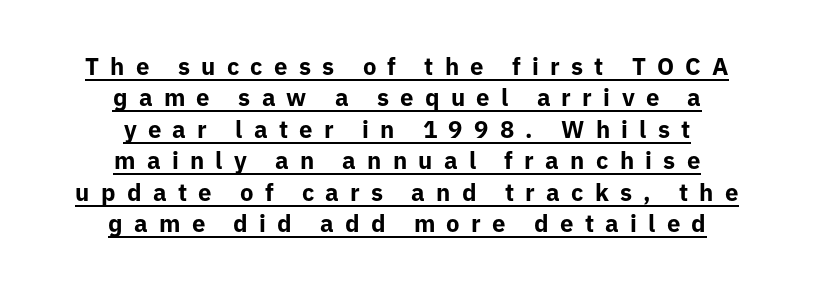
The image shows 24 px bold type, upright; set centered, normal line spacing (1.31x), unusually wide letter spacing (+0.47 em), underlined.
